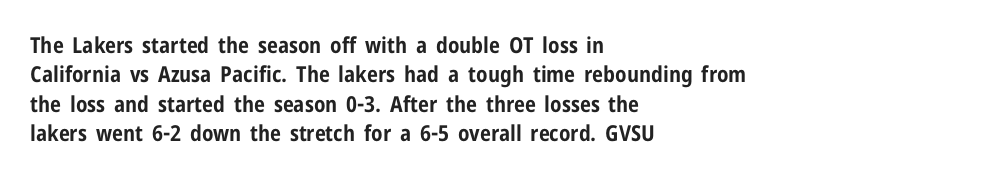
The vertical gap from one line to the next is medium. The rendering uses a bold face; every stroke is thick and dark. When letters stand straight like this, we call the style roman or upright. A typesetter would call this zero additional tracking.
